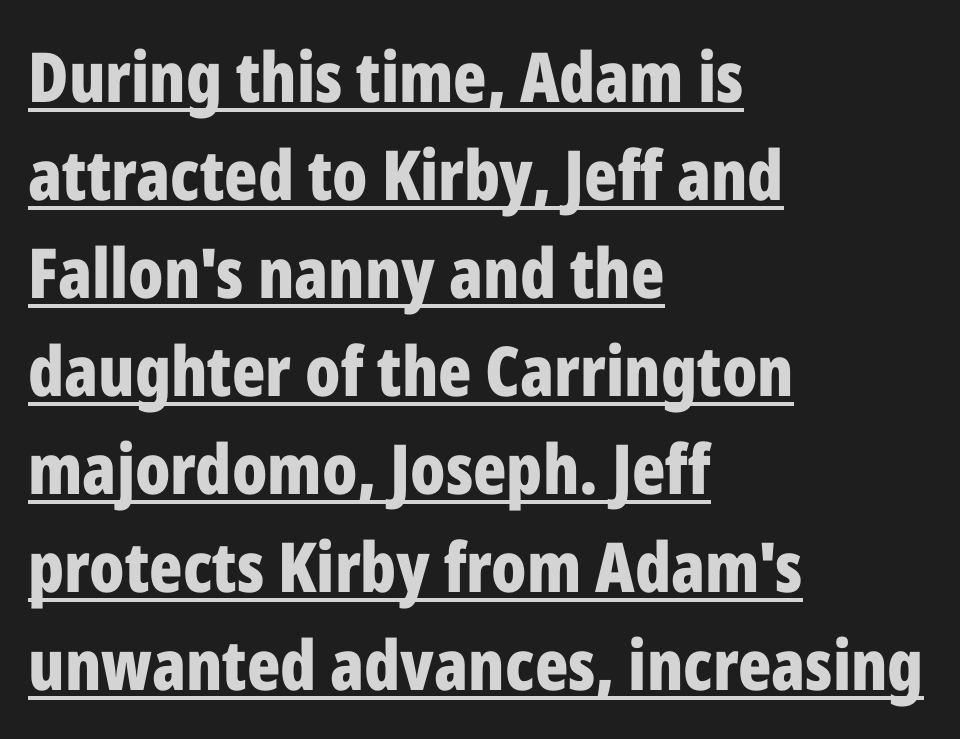
Q: Is the text bold? A: Yes.
Q: Is the text italic (slanted)? A: No, it is upright.
Q: Is the typeface a serif or a sans-serif typeface? A: Sans-serif.
Q: Is the text underlined? A: Yes.
Q: How is the paragraph aligned? A: Left-aligned.
Q: Is the spacing between letters normal or unusually wide? A: Normal.
Q: Is the spacing between lines tight, normal or loose? A: Normal.
Q: Width (condensed, normal, or wide)? A: Condensed.
Q: Stroke contrast? A: Low.
Q: x-height? A: Medium.
Q: Monospaced? A: No.
